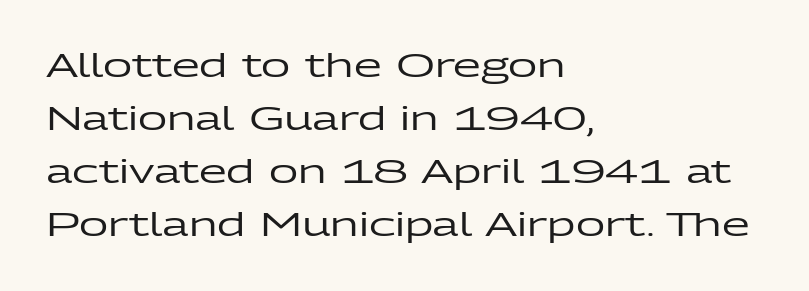
Q: Is the text italic (slanted)? A: No, it is upright.
Q: Is the typeface a serif or a sans-serif typeface? A: Sans-serif.
Q: Is the text underlined? A: No.
Q: How is the paragraph aligned? A: Left-aligned.
Q: Is the spacing between letters normal or unusually wide? A: Normal.
Q: Is the spacing between lines tight, normal or loose? A: Normal.
Q: Width (condensed, normal, or wide)? A: Wide.
Q: Stroke contrast? A: Low.
Q: x-height? A: Medium.
Q: Monospaced? A: No.
